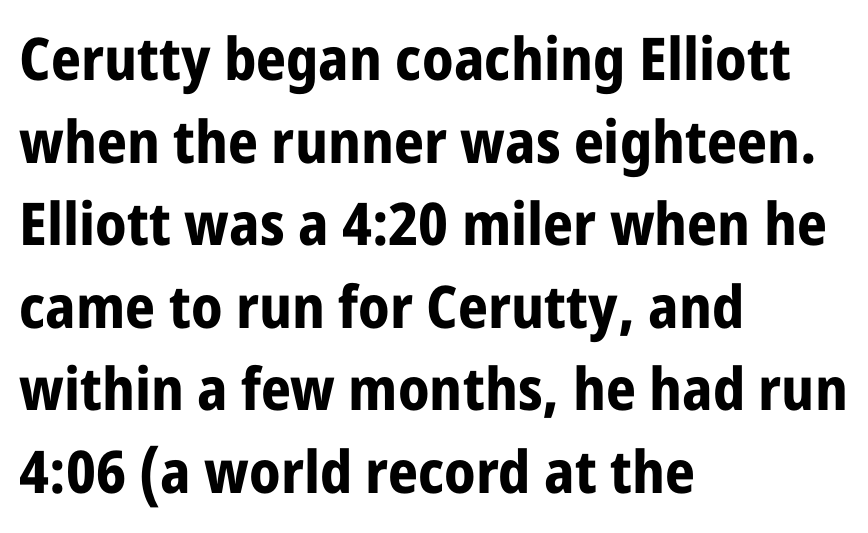
Q: Is the text bold? A: Yes.
Q: Is the text italic (slanted)? A: No, it is upright.
Q: Is the typeface a serif or a sans-serif typeface? A: Sans-serif.
Q: Is the text underlined? A: No.
Q: How is the paragraph aligned? A: Left-aligned.
Q: Is the spacing between letters normal or unusually wide? A: Normal.
Q: Is the spacing between lines tight, normal or loose? A: Normal.
Q: Width (condensed, normal, or wide)? A: Condensed.
Q: Stroke contrast? A: Low.
Q: x-height? A: Large.
Q: Monospaced? A: No.
